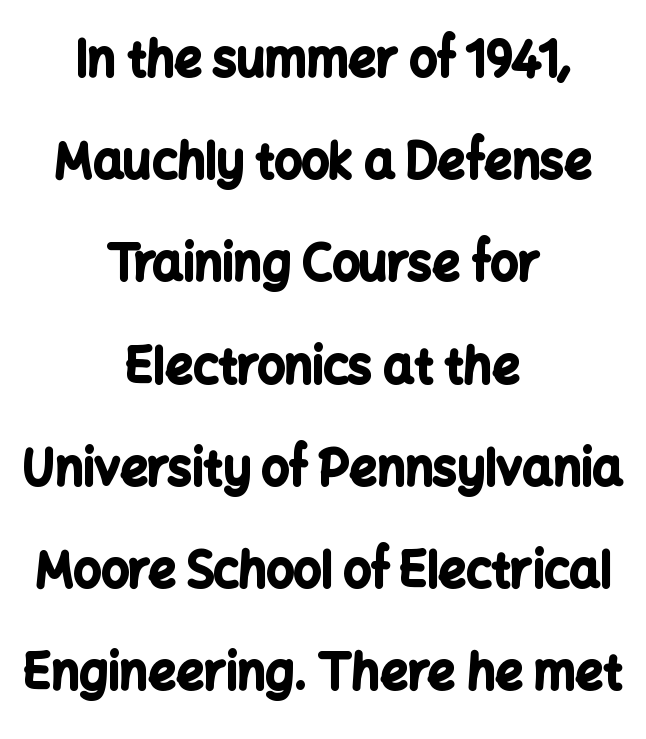
The line-height multiplier appears high, well above default. A centered setting, common on invitations and titles, is used for this passage. The font family rendered here belongs to the sans-serif group. Think of a printed novel: that variable character pitch is what you see here. The sample has been set heavy, in full bold.
